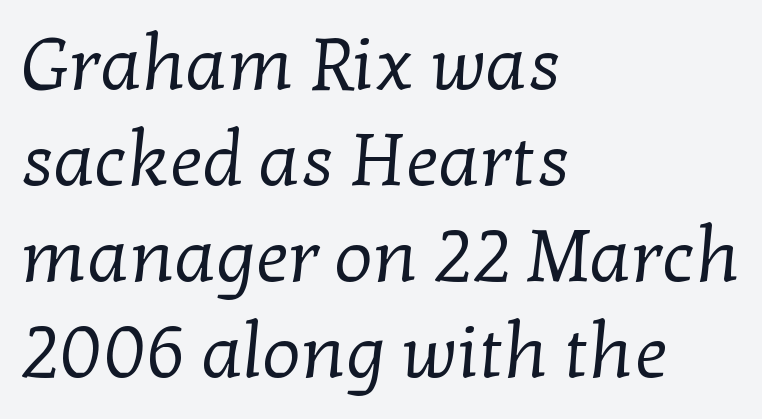
The designer went with a serif here, giving each stem small feet. Horizontal alignment here is leftward, the default for most running prose. Baseline-to-baseline distance is the conventional proportion of letter height. The rendering uses natural spacing where letterforms have individual widths. Unbolded letterforms with no extra heft.
